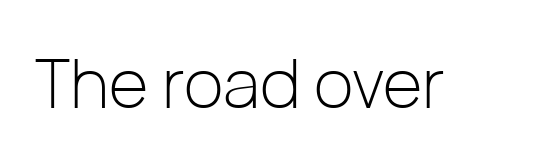
{"serif": "no", "italic": "no", "bold": "no", "weight": "light", "width": "normal", "stroke_contrast": "low", "x_height": "medium", "monospaced": "no", "underline": "no", "letter_spacing": "normal", "letter_spacing_em": 0.0, "glyph_px": 68}
